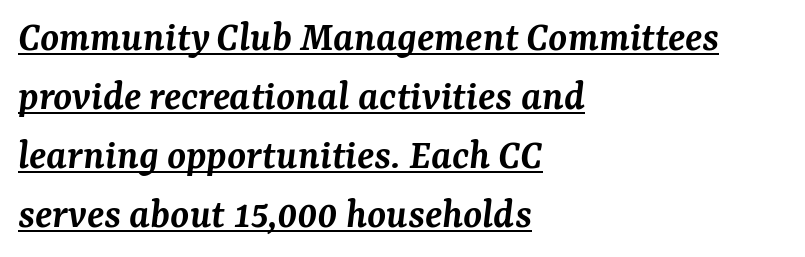
The image shows 43 px semibold serif type, italic (leaning right); set left-aligned, normal line spacing (1.37x), normal letter spacing, underlined; medium stroke contrast and a medium x-height.
